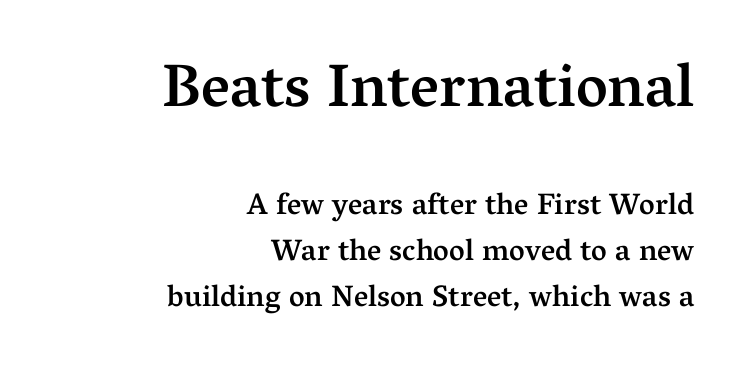
{"serif": "yes", "italic": "no", "bold": "semi", "weight": "semibold", "width": "normal", "stroke_contrast": "medium", "x_height": "medium", "monospaced": "no", "underline": "no", "align": "right", "line_spacing": "normal", "line_spacing_ratio": 1.54, "letter_spacing": "normal", "letter_spacing_em": 0.0, "larger_block": "first", "size_ratio": 2.03, "glyph_px": 61}
